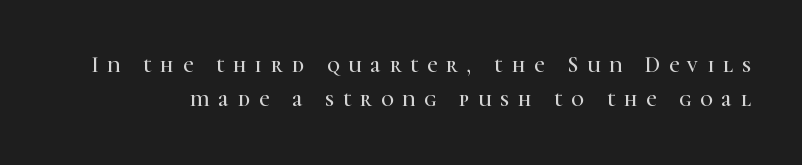
Anything drawn beneath the words? Only blank space. A typesetter would call this heavily tracked-out type. Line spacing here is normal. The letters stand straight up with perfectly vertical stems.
